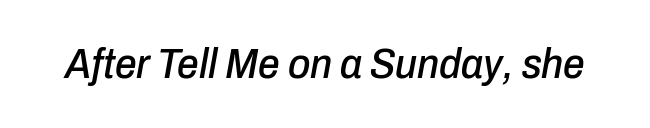
Q: Is the text italic (slanted)? A: Yes, it leans right by about 10 degrees.
Q: Is the text underlined? A: No.
Q: Is the spacing between letters normal or unusually wide? A: Normal.
Q: Width (condensed, normal, or wide)? A: Condensed.
Q: Stroke contrast? A: Low.
Q: x-height? A: Medium.
Q: Monospaced? A: No.
